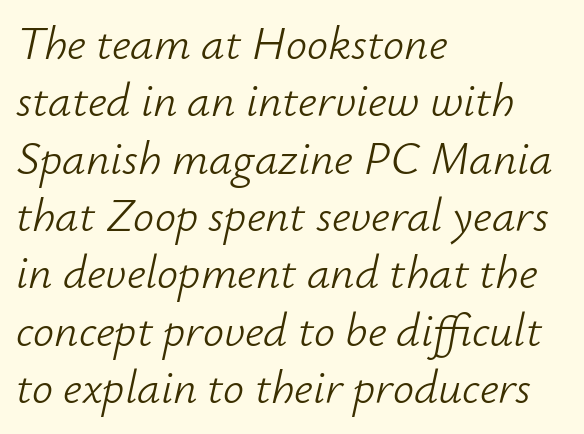
The image shows 47 px light type, italic (leaning right); set left-aligned, line spacing 1.22x, normal letter spacing, not underlined; low stroke contrast and a small x-height.
